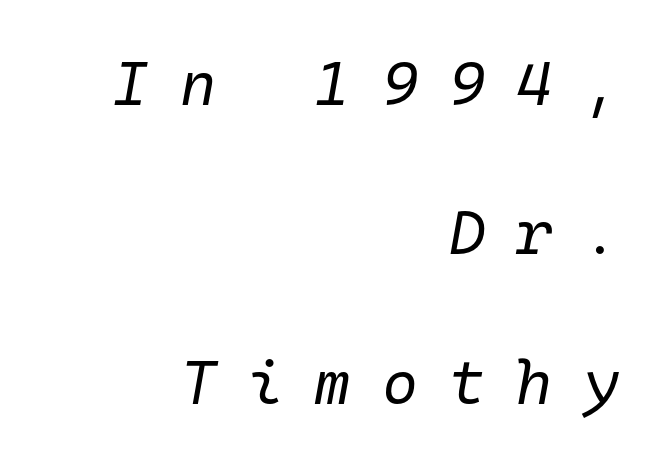
Q: Is the text bold? A: No.
Q: Is the text italic (slanted)? A: Yes, it leans right by about 10 degrees.
Q: Is the text underlined? A: No.
Q: How is the paragraph aligned? A: Right-aligned.
Q: Is the spacing between letters normal or unusually wide? A: Unusually wide.
Q: Is the spacing between lines tight, normal or loose? A: Loose.
Q: Width (condensed, normal, or wide)? A: Normal.
Q: Stroke contrast? A: Low.
Q: x-height? A: Medium.
Q: Monospaced? A: Yes.
